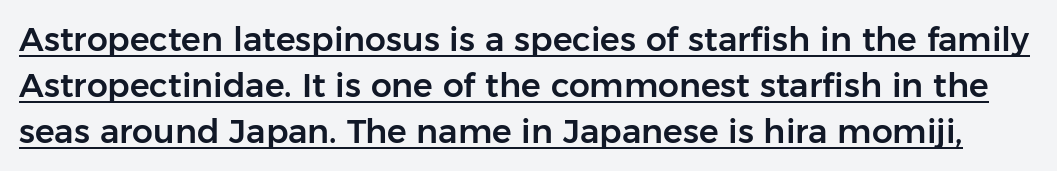
Q: Is the text italic (slanted)? A: No, it is upright.
Q: Is the typeface a serif or a sans-serif typeface? A: Sans-serif.
Q: Is the text underlined? A: Yes.
Q: Is the spacing between letters normal or unusually wide? A: Normal.
Q: Is the spacing between lines tight, normal or loose? A: Normal.
Q: Width (condensed, normal, or wide)? A: Normal.
Q: Stroke contrast? A: Low.
Q: x-height? A: Medium.
Q: Monospaced? A: No.
